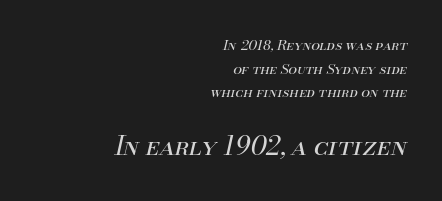
Q: Is the text bold? A: No.
Q: Is the text italic (slanted)? A: Yes, it leans right by about 13 degrees.
Q: Is the text underlined? A: No.
Q: How is the paragraph aligned? A: Right-aligned.
Q: Is the spacing between letters normal or unusually wide? A: Normal.
Q: Is the spacing between lines tight, normal or loose? A: Normal.
Q: Which block of text is set in a larger size, the first (top) or the second (bottom)? A: The second (bottom) one.
